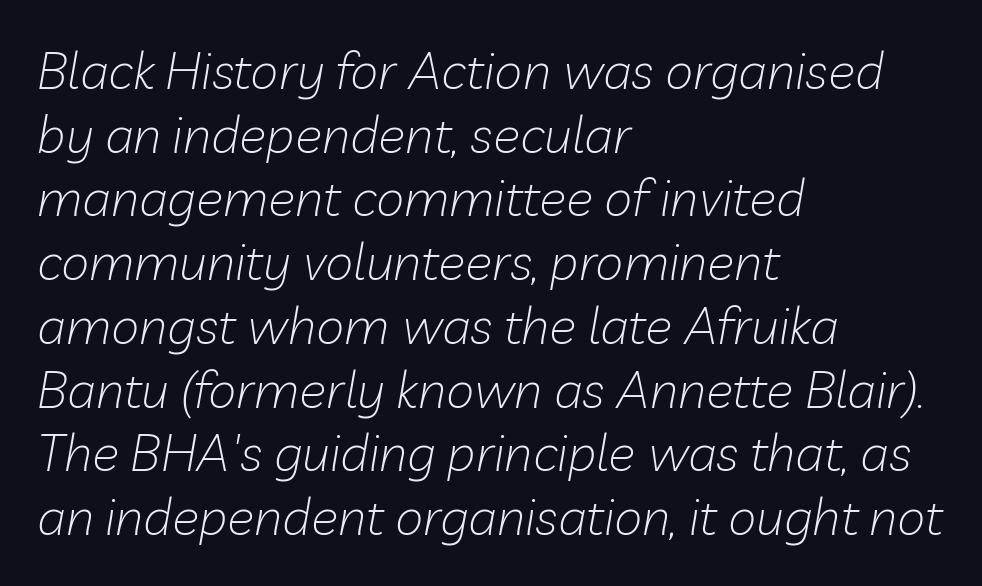
Clear beneath every line of the passage. Does extra space separate the letters? No, they use regular spacing. The ragged edge is on the right, which tells us the setting is flush left. Here the designer chose a conventional face with non-uniform glyph widths. This sample keeps an unexceptional amount of space between lines. Counters stay open thanks to moderate or lighter strokes.
